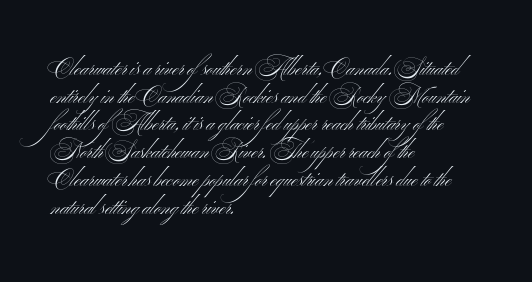
Q: Is the text bold? A: No.
Q: Is the text italic (slanted)? A: Yes.
Q: Is the text underlined? A: No.
Q: How is the paragraph aligned? A: Left-aligned.
Q: Is the spacing between letters normal or unusually wide? A: Normal.
Q: Is the spacing between lines tight, normal or loose? A: Normal.
